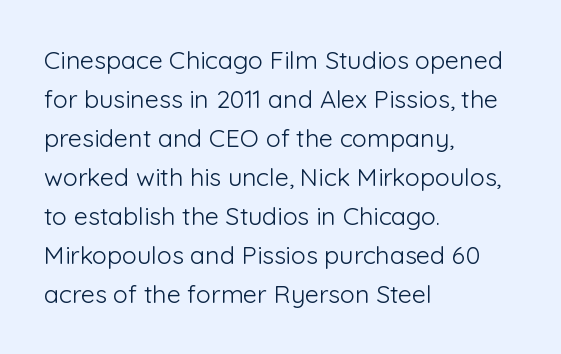
Q: Is the text bold? A: No.
Q: Is the text italic (slanted)? A: No, it is upright.
Q: Is the text underlined? A: No.
Q: How is the paragraph aligned? A: Left-aligned.
Q: Is the spacing between letters normal or unusually wide? A: Normal.
Q: Is the spacing between lines tight, normal or loose? A: Normal.
